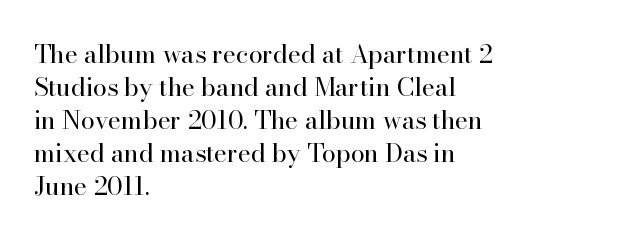
The image shows 25 px text type, upright; set left-aligned, normal line spacing (1.32x), normal letter spacing, not underlined.
